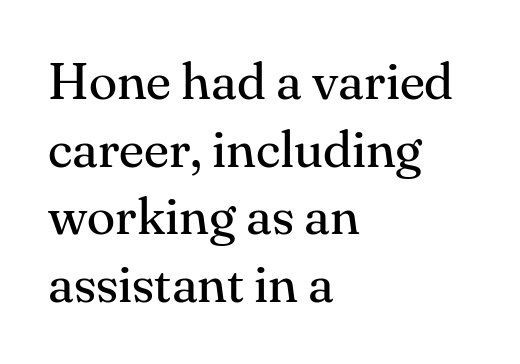
Q: Is the text bold? A: No.
Q: Is the text italic (slanted)? A: No, it is upright.
Q: Is the typeface a serif or a sans-serif typeface? A: Serif.
Q: Is the text underlined? A: No.
Q: How is the paragraph aligned? A: Left-aligned.
Q: Is the spacing between letters normal or unusually wide? A: Normal.
Q: Is the spacing between lines tight, normal or loose? A: Normal.
Q: Width (condensed, normal, or wide)? A: Normal.
Q: Stroke contrast? A: Medium.
Q: x-height? A: Small.
Q: Monospaced? A: No.
